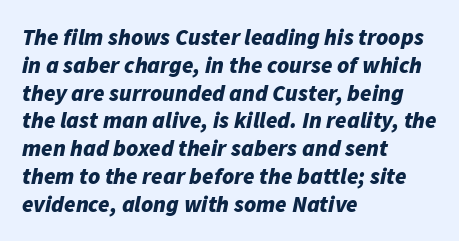
{"italic": "yes", "lean": "right", "slant_degrees": 11, "bold": "yes", "underline": "no", "align": "left", "line_spacing_ratio": 1.21, "letter_spacing": "normal", "letter_spacing_em": 0.0, "glyph_px": 23}
